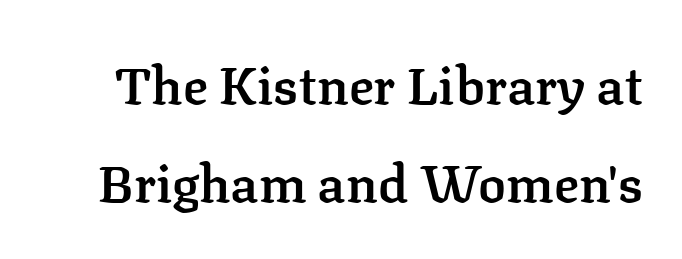
The image shows 52 px semibold serif type, upright; set line spacing 1.89x, normal letter spacing, not underlined; low stroke contrast and a medium x-height.
